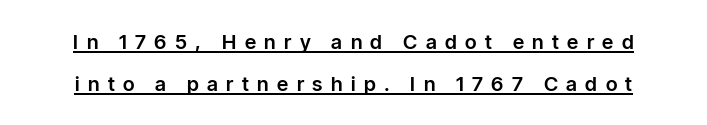
The image shows 20 px text type, upright; set loose line spacing (2.1x), unusually wide letter spacing (+0.42 em), underlined.
